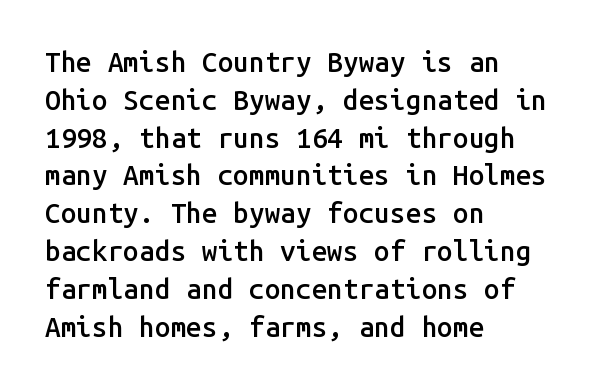
{"serif": "no", "italic": "no", "bold": "semi", "weight": "semibold", "width": "normal", "stroke_contrast": "low", "x_height": "medium", "monospaced": "yes", "underline": "no", "align": "left", "line_spacing": "normal", "line_spacing_ratio": 1.35, "letter_spacing": "normal", "letter_spacing_em": 0.0, "glyph_px": 28}
